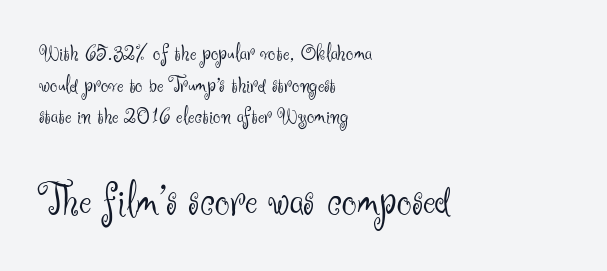
The image shows 47 px light sans-serif type, upright; set left-aligned, normal line spacing (1.32x), normal letter spacing, not underlined; the second (bottom) block is 1.96x larger; medium stroke contrast and a small x-height.
